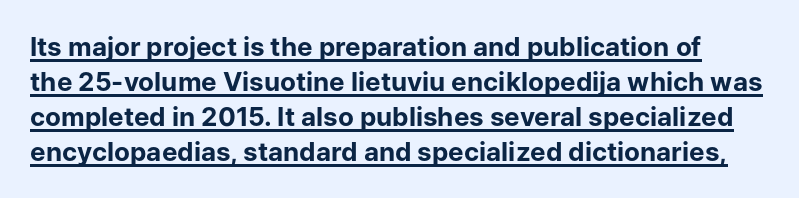
Q: Is the text bold? A: Yes.
Q: Is the text italic (slanted)? A: No, it is upright.
Q: Is the text underlined? A: Yes.
Q: Is the spacing between letters normal or unusually wide? A: Normal.
Q: Is the spacing between lines tight, normal or loose? A: Normal.
